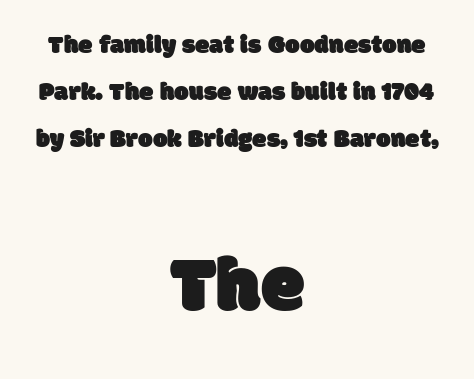
The image shows 79 px sans-serif type; set centered, line spacing 1.81x, normal letter spacing, not underlined; the second (bottom) block is 3.04x larger; low stroke contrast and a large x-height.
